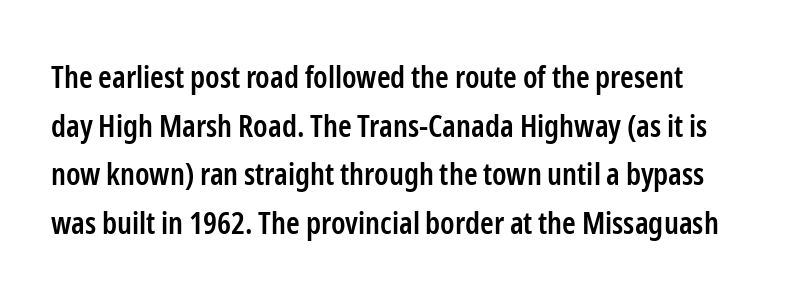
Each word holds together tightly as a unit, with standard inter-letter gaps. Unmarked baselines from the first word to the last. Notice how descenders clear the ascenders below comfortably — that's standard leading. You could not count columns in this text — the font is proportionally spaced.
